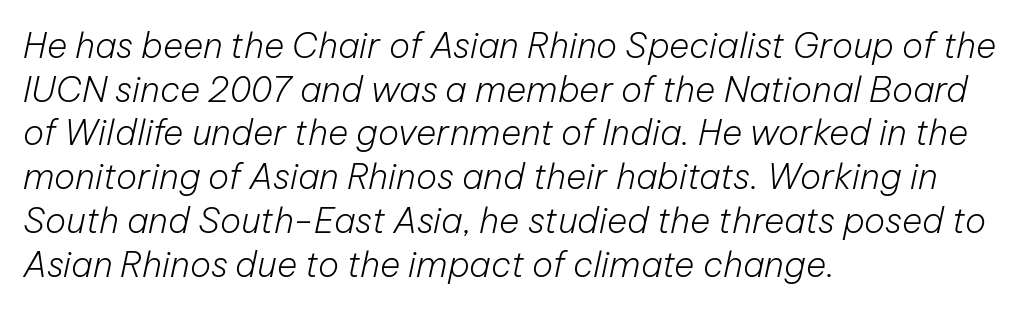
The image shows 35 px light type, italic (leaning right); set left-aligned, normal line spacing (1.25x), normal letter spacing, not underlined; low stroke contrast and a medium x-height.
